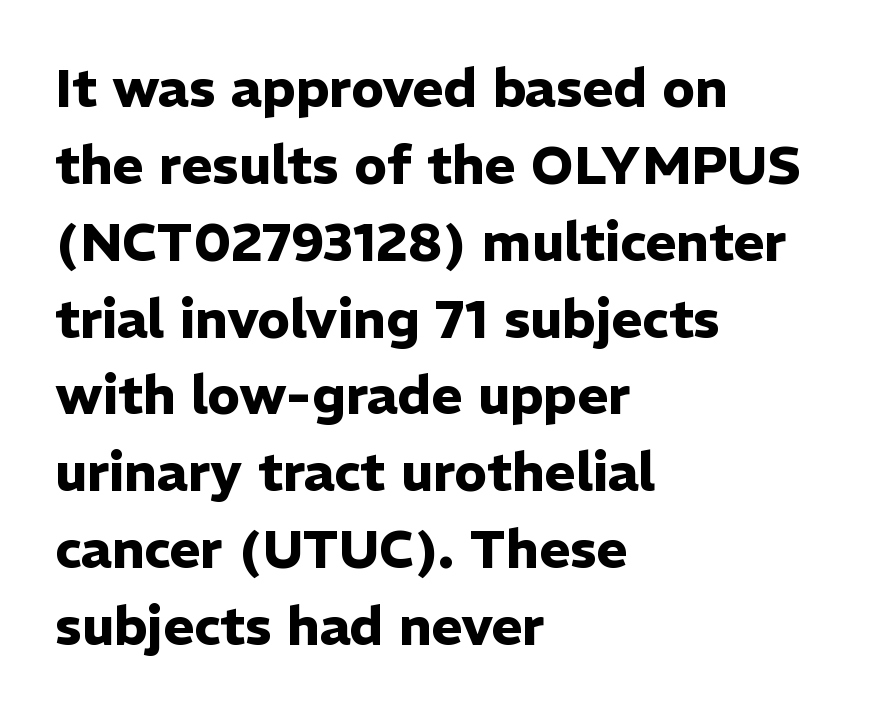
{"serif": "no", "italic": "no", "bold": "yes", "weight": "heavy", "width": "normal", "stroke_contrast": "low", "x_height": "medium", "monospaced": "no", "underline": "no", "align": "left", "line_spacing": "normal", "line_spacing_ratio": 1.45, "letter_spacing": "normal", "letter_spacing_em": 0.0, "glyph_px": 53}
